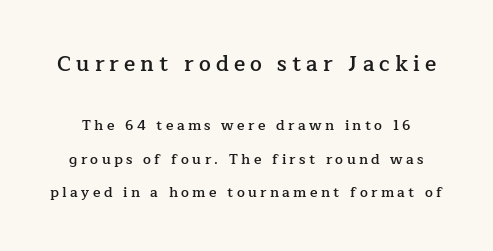
The image shows 21 px text type, upright; set loose line spacing (2.4x), unusually wide letter spacing (+0.24 em), not underlined; the first (top) block is 1.5x larger.
